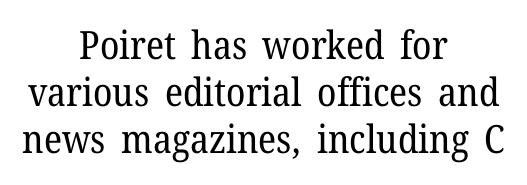
Q: Is the text bold? A: No.
Q: Is the text italic (slanted)? A: No, it is upright.
Q: Is the typeface a serif or a sans-serif typeface? A: Serif.
Q: Is the text underlined? A: No.
Q: How is the paragraph aligned? A: Centered.
Q: Is the spacing between letters normal or unusually wide? A: Normal.
Q: Width (condensed, normal, or wide)? A: Normal.
Q: Stroke contrast? A: Low.
Q: x-height? A: Medium.
Q: Monospaced? A: No.
